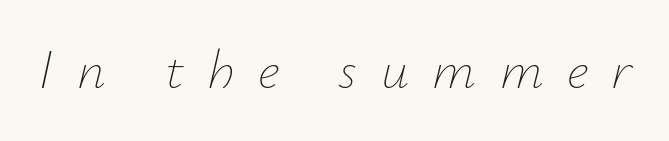
No heavy texture on the line: the type isn't bold. Observe the wide spacing: letters keep a clear distance from each other. A clean baseline with only descenders dipping below it. This sample has the flowing, uneven cadence of proportional lettering.
